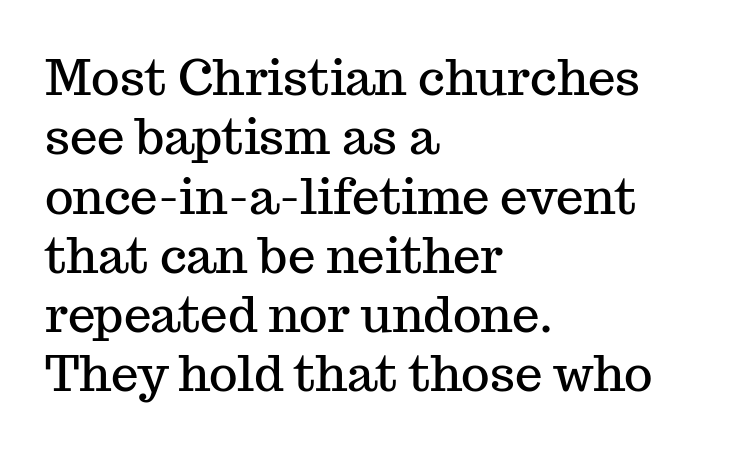
Q: Is the text italic (slanted)? A: No, it is upright.
Q: Is the typeface a serif or a sans-serif typeface? A: Serif.
Q: Is the text underlined? A: No.
Q: How is the paragraph aligned? A: Left-aligned.
Q: Is the spacing between letters normal or unusually wide? A: Normal.
Q: Width (condensed, normal, or wide)? A: Normal.
Q: Stroke contrast? A: Medium.
Q: x-height? A: Medium.
Q: Monospaced? A: No.
